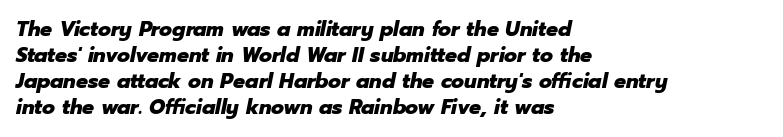
{"italic": "yes", "lean": "right", "slant_degrees": 12, "bold": "yes", "underline": "no", "align": "left", "line_spacing_ratio": 1.24, "letter_spacing": "normal", "letter_spacing_em": 0.0, "glyph_px": 21}
